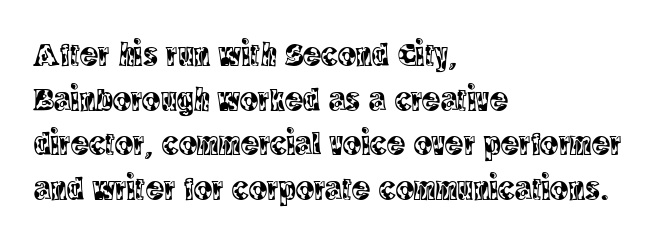
Q: Is the text italic (slanted)? A: No, it is upright.
Q: Is the typeface a serif or a sans-serif typeface? A: Serif.
Q: Is the text underlined? A: No.
Q: How is the paragraph aligned? A: Left-aligned.
Q: Is the spacing between letters normal or unusually wide? A: Normal.
Q: Is the spacing between lines tight, normal or loose? A: Normal.
Q: Width (condensed, normal, or wide)? A: Condensed.
Q: x-height? A: Large.
Q: Monospaced? A: No.
